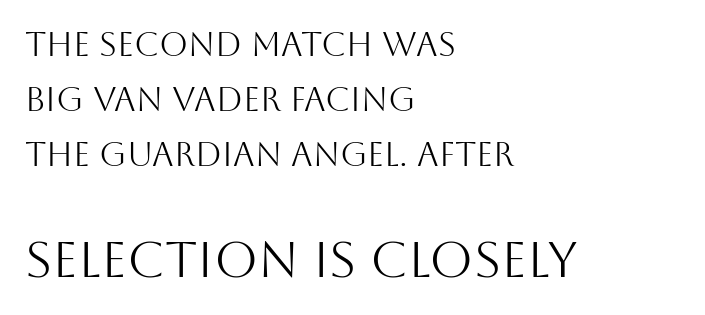
The image shows 50 px light sans-serif type, upright; set left-aligned, normal line spacing (1.67x), normal letter spacing, not underlined; the second (bottom) block is 1.52x larger; medium stroke contrast and a large x-height.
